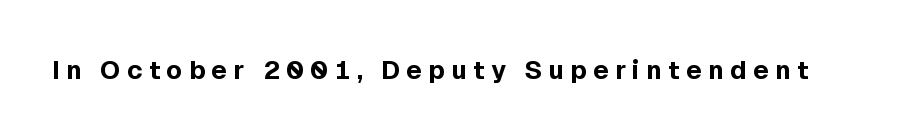
The image shows 26 px bold type, upright; set unusually wide letter spacing (+0.24 em), not underlined.
